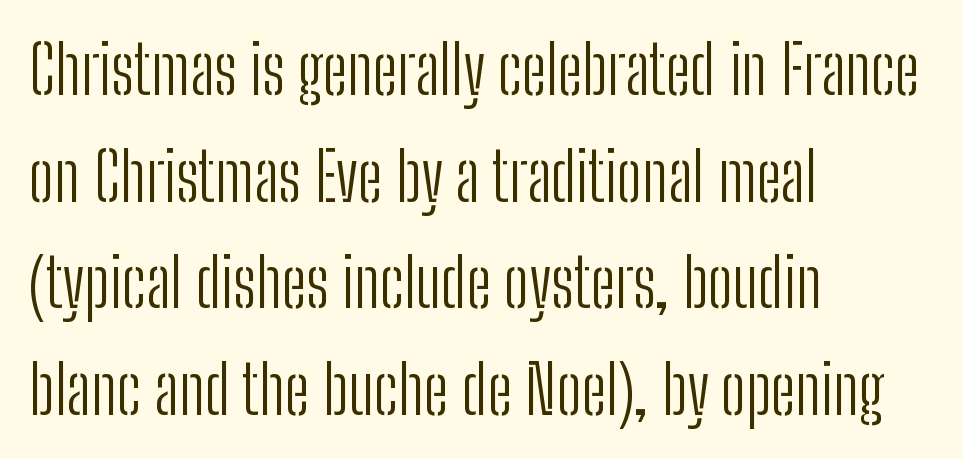
The image shows 67 px light, condensed sans-serif type, upright; set left-aligned, normal line spacing (1.59x), normal letter spacing, not underlined; low stroke contrast and a medium x-height.
